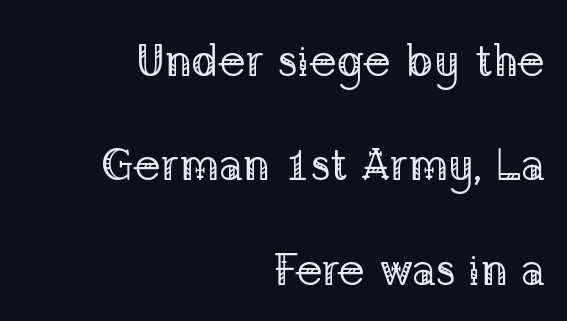
{"serif": "yes", "italic": "no", "bold": "no", "weight": "regular", "width": "normal", "stroke_contrast": "low", "x_height": "medium", "monospaced": "no", "underline": "no", "align": "right", "line_spacing": "loose", "line_spacing_ratio": 2.32, "letter_spacing": "normal", "letter_spacing_em": 0.0, "glyph_px": 45}
